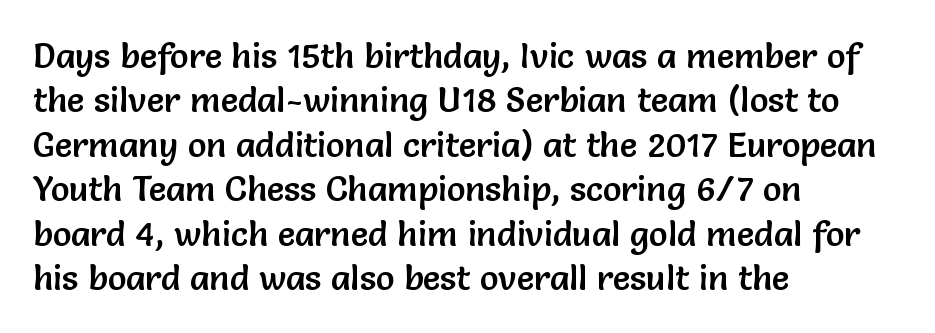
The glyphs in this specimen are sans serif. You can tell it's not italic because the verticals are truly vertical. Proportional: the letters do not fall into vertical columns. Compared with typical paragraphs, the rows here are spaced about the same.
